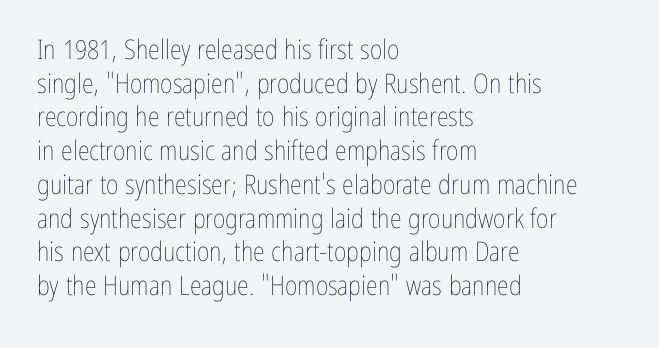
{"italic": "no", "bold": "no", "underline": "no", "align": "left", "line_spacing": "normal", "line_spacing_ratio": 1.25, "letter_spacing": "normal", "letter_spacing_em": 0.0, "glyph_px": 27}
